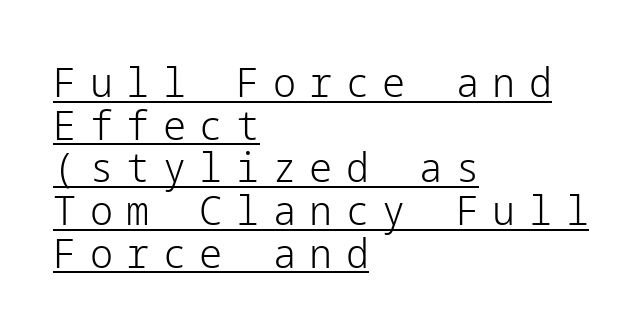
Q: Is the text bold? A: No.
Q: Is the text italic (slanted)? A: No, it is upright.
Q: Is the typeface a serif or a sans-serif typeface? A: Sans-serif.
Q: Is the text underlined? A: Yes.
Q: How is the paragraph aligned? A: Left-aligned.
Q: Is the spacing between letters normal or unusually wide? A: Unusually wide.
Q: Is the spacing between lines tight, normal or loose? A: Tight.
Q: Width (condensed, normal, or wide)? A: Normal.
Q: Stroke contrast? A: Low.
Q: x-height? A: Medium.
